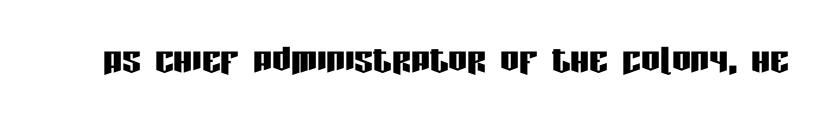
Q: Is the text italic (slanted)? A: No, it is upright.
Q: Is the typeface a serif or a sans-serif typeface? A: Sans-serif.
Q: Is the text underlined? A: No.
Q: Is the spacing between letters normal or unusually wide? A: Normal.
Q: Width (condensed, normal, or wide)? A: Condensed.
Q: Stroke contrast? A: Low.
Q: x-height? A: Large.
Q: Monospaced? A: No.
